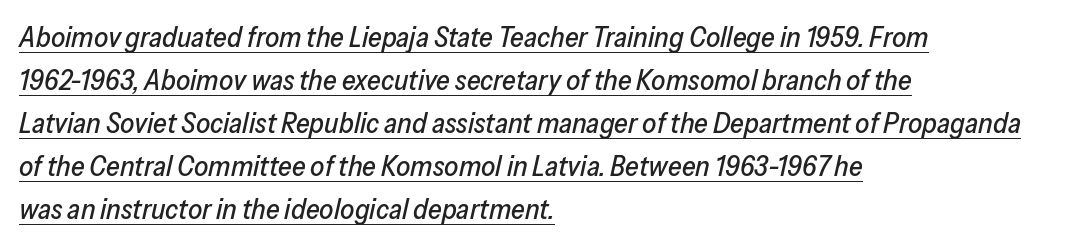
You could not count columns in this text — the font is proportionally spaced. This rendering uses left alignment, leaving the right contour irregular. How are the letters spaced? Ordinarily, with no added tracking. The typesetter has applied underlining to the passage shown.
